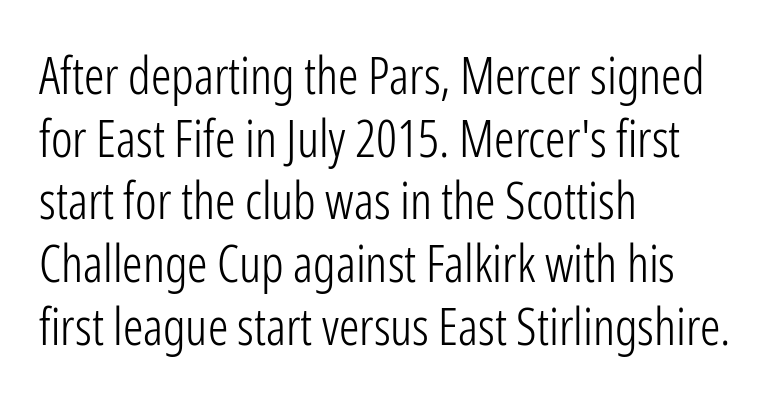
{"serif": "no", "italic": "no", "bold": "no", "weight": "light", "width": "condensed", "stroke_contrast": "low", "x_height": "medium", "monospaced": "no", "underline": "no", "align": "left", "line_spacing_ratio": 1.23, "letter_spacing": "normal", "letter_spacing_em": 0.0, "glyph_px": 51}
